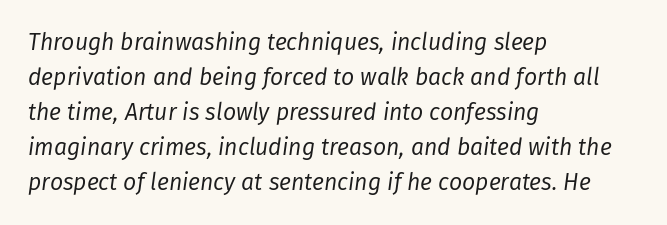
The image shows 23 px text type, italic (leaning right); set left-aligned, normal line spacing (1.52x), normal letter spacing, not underlined.
